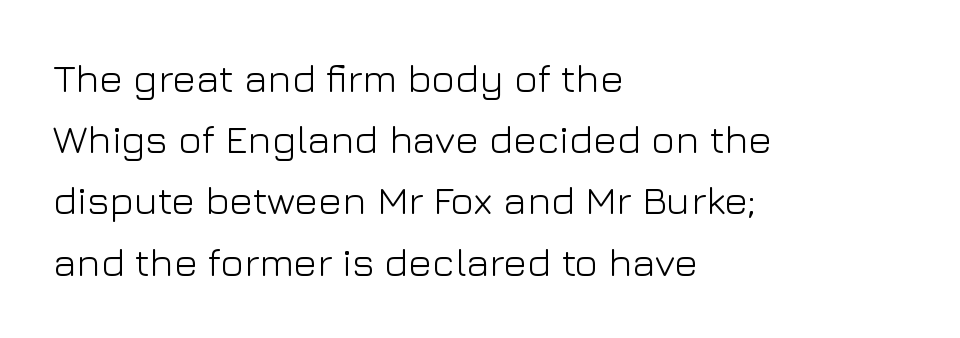
Q: Is the text bold? A: No.
Q: Is the text italic (slanted)? A: No, it is upright.
Q: Is the typeface a serif or a sans-serif typeface? A: Sans-serif.
Q: Is the text underlined? A: No.
Q: How is the paragraph aligned? A: Left-aligned.
Q: Is the spacing between letters normal or unusually wide? A: Normal.
Q: Is the spacing between lines tight, normal or loose? A: Normal.
Q: Width (condensed, normal, or wide)? A: Normal.
Q: Stroke contrast? A: Low.
Q: x-height? A: Medium.
Q: Monospaced? A: No.
